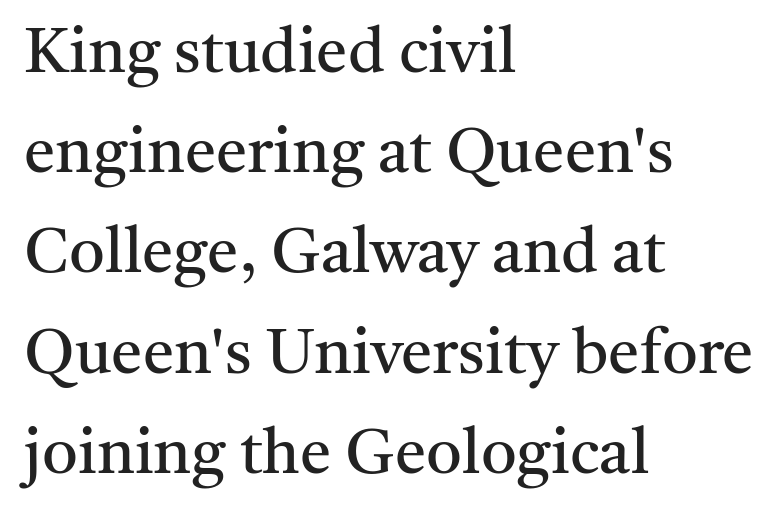
Q: Is the text bold? A: No.
Q: Is the text italic (slanted)? A: No, it is upright.
Q: Is the typeface a serif or a sans-serif typeface? A: Serif.
Q: Is the text underlined? A: No.
Q: How is the paragraph aligned? A: Left-aligned.
Q: Is the spacing between letters normal or unusually wide? A: Normal.
Q: Is the spacing between lines tight, normal or loose? A: Normal.
Q: Width (condensed, normal, or wide)? A: Normal.
Q: Stroke contrast? A: Medium.
Q: x-height? A: Medium.
Q: Monospaced? A: No.
